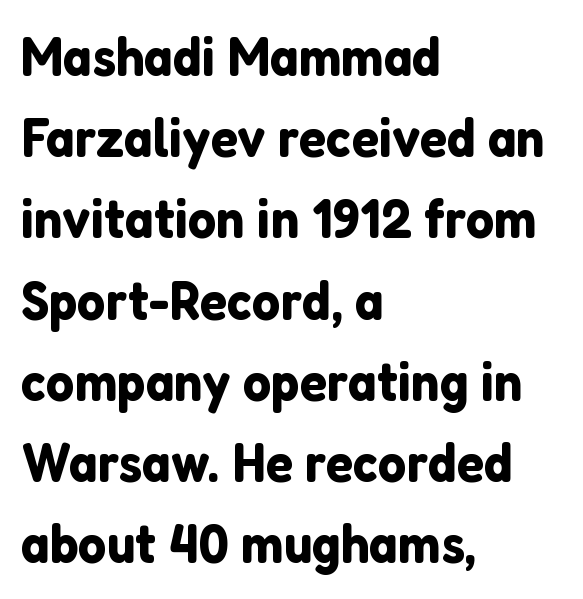
{"serif": "no", "italic": "no", "width": "normal", "stroke_contrast": "low", "x_height": "medium", "monospaced": "no", "underline": "no", "align": "left", "line_spacing": "normal", "line_spacing_ratio": 1.45, "letter_spacing": "normal", "letter_spacing_em": 0.0, "glyph_px": 56}
